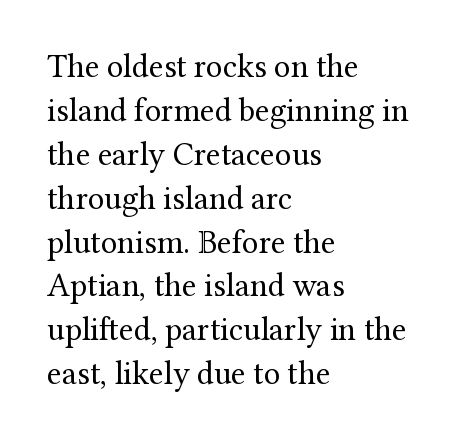
Q: Is the text bold? A: No.
Q: Is the text italic (slanted)? A: No, it is upright.
Q: Is the typeface a serif or a sans-serif typeface? A: Serif.
Q: Is the text underlined? A: No.
Q: How is the paragraph aligned? A: Left-aligned.
Q: Is the spacing between letters normal or unusually wide? A: Normal.
Q: Is the spacing between lines tight, normal or loose? A: Normal.
Q: Width (condensed, normal, or wide)? A: Normal.
Q: Stroke contrast? A: Medium.
Q: x-height? A: Medium.
Q: Monospaced? A: No.
